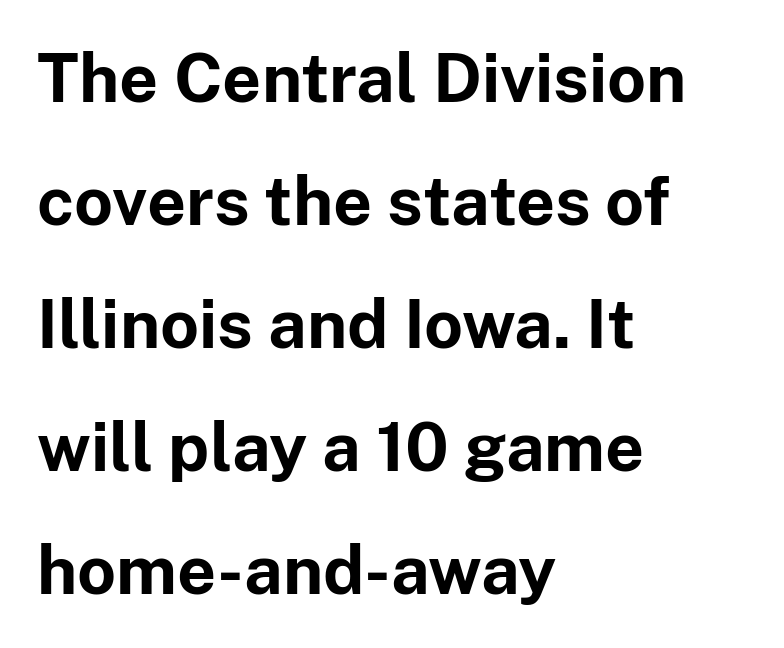
The image shows 68 px bold sans-serif type, upright; set left-aligned, line spacing 1.81x, normal letter spacing, not underlined; low stroke contrast and a medium x-height.
